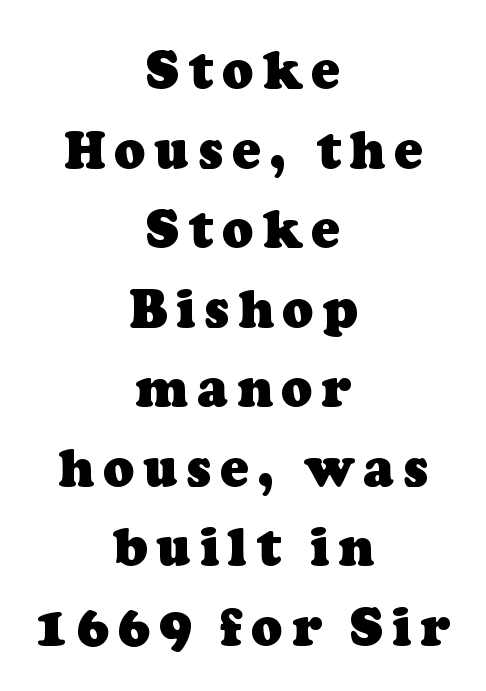
{"serif": "yes", "bold": "yes", "weight": "heavy", "width": "normal", "stroke_contrast": "low", "x_height": "medium", "monospaced": "no", "underline": "no", "align": "center", "line_spacing": "normal", "line_spacing_ratio": 1.53, "glyph_px": 52}
